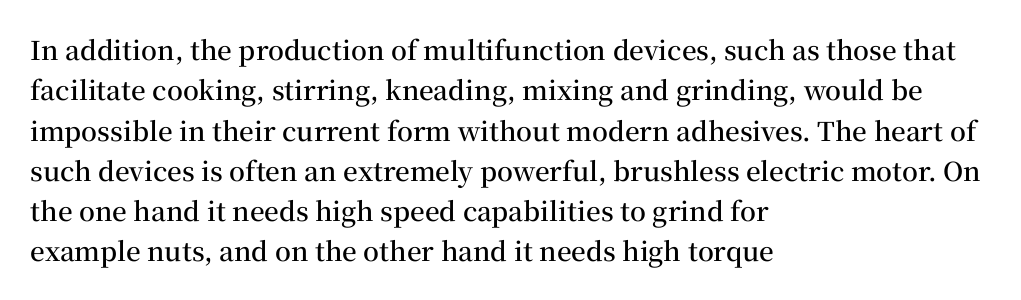
The image shows 26 px text type, upright; set left-aligned, normal line spacing (1.55x), normal letter spacing, not underlined.
